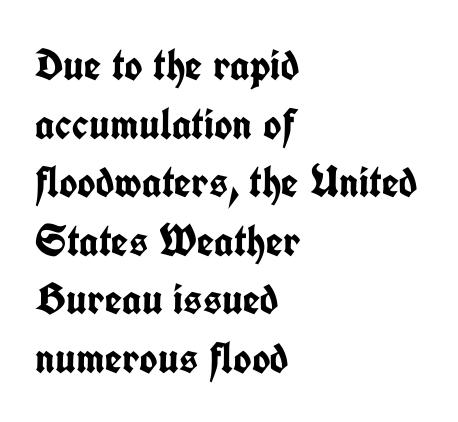
Q: Is the text bold? A: Yes.
Q: Is the text italic (slanted)? A: No, it is upright.
Q: Is the typeface a serif or a sans-serif typeface? A: Sans-serif.
Q: Is the text underlined? A: No.
Q: How is the paragraph aligned? A: Left-aligned.
Q: Is the spacing between letters normal or unusually wide? A: Normal.
Q: Is the spacing between lines tight, normal or loose? A: Normal.
Q: Width (condensed, normal, or wide)? A: Condensed.
Q: Stroke contrast? A: Low.
Q: x-height? A: Medium.
Q: Monospaced? A: No.
